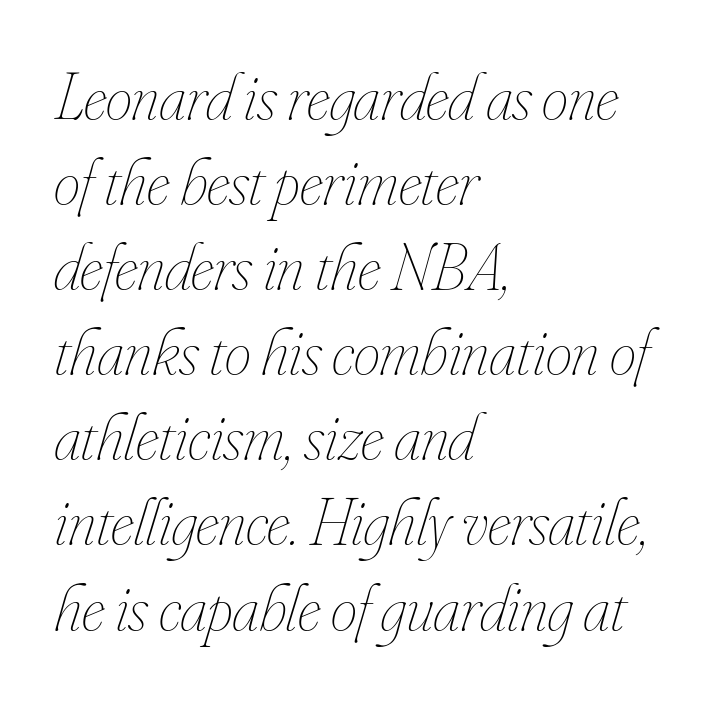
The image shows 67 px thin, condensed type, italic (leaning right); set left-aligned, normal line spacing (1.27x), normal letter spacing, not underlined; low stroke contrast and a small x-height.
